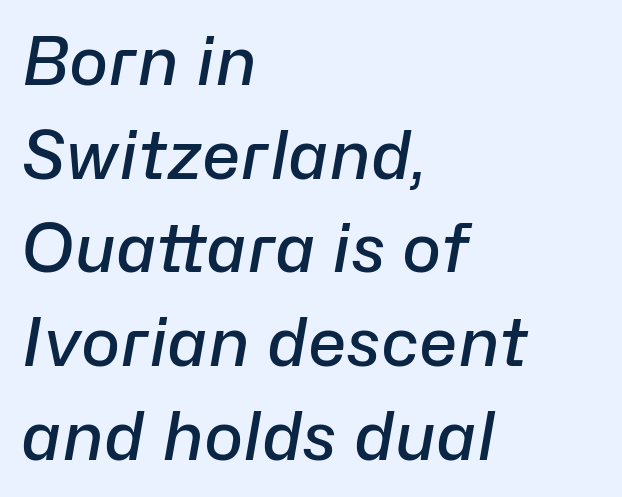
Leading matches the norm, producing a regular column. The paragraph shown leans on its left margin. Just letters on the line, the space beneath them empty. The face used here is rendered with its standard letterfit. A semibold gives these letters moderate extra thickness, short of bold. This sample has the flowing, uneven cadence of proportional lettering.
